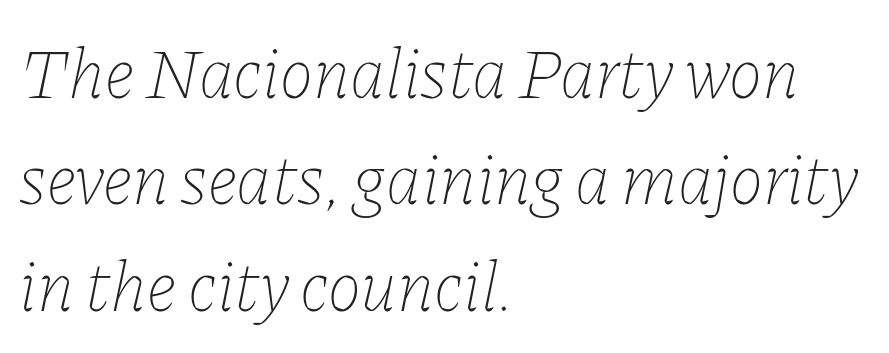
Q: Is the text bold? A: No.
Q: Is the text italic (slanted)? A: Yes, it leans right by about 11 degrees.
Q: Is the text underlined? A: No.
Q: How is the paragraph aligned? A: Left-aligned.
Q: Is the spacing between letters normal or unusually wide? A: Normal.
Q: Is the spacing between lines tight, normal or loose? A: Normal.
Q: Width (condensed, normal, or wide)? A: Normal.
Q: Stroke contrast? A: Low.
Q: x-height? A: Medium.
Q: Monospaced? A: No.
